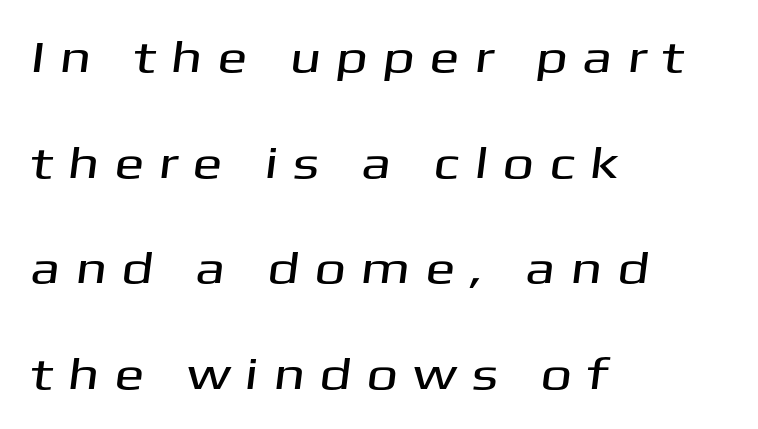
The image shows 45 px wide sans-serif type; set left-aligned, loose line spacing (2.35x), unusually wide letter spacing (+0.32 em), not underlined; medium stroke contrast and a medium x-height.
